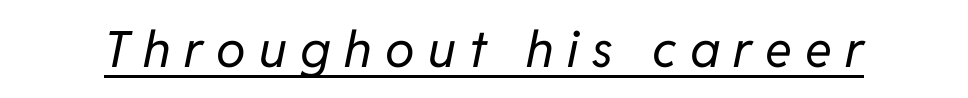
The image shows 50 px regular-weight type, italic (leaning right); set unusually wide letter spacing (+0.27 em), underlined; low stroke contrast and a medium x-height.
